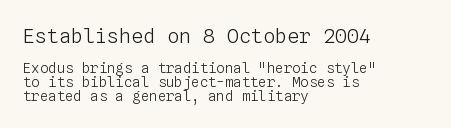
Words float on clear page, feet unadorned. The line-height multiplier appears low, near solid setting. The lettering stays uniformly vertical, giving the passage a roman look. The font sits on the lighter half of the weight spectrum, regular included. The lines in this sample share a left origin and differ only in where they stop.
